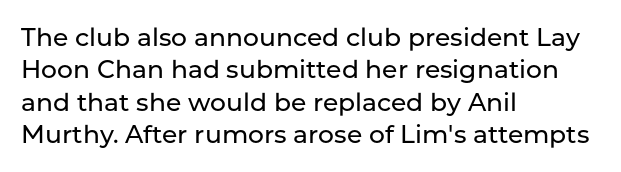
{"italic": "no", "underline": "no", "align": "left", "line_spacing": "normal", "line_spacing_ratio": 1.3, "letter_spacing": "normal", "letter_spacing_em": 0.0, "glyph_px": 25}
